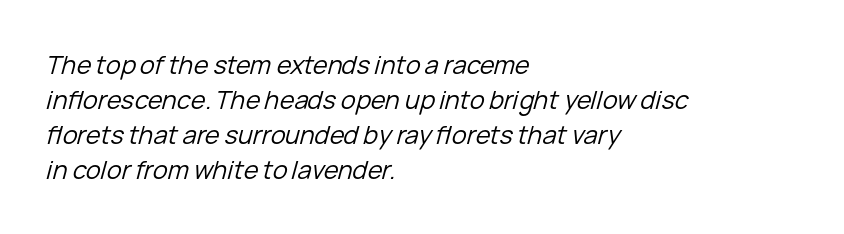
{"italic": "yes", "lean": "right", "slant_degrees": 15, "bold": "no", "underline": "no", "align": "left", "line_spacing": "normal", "line_spacing_ratio": 1.4, "letter_spacing": "normal", "letter_spacing_em": 0.0, "glyph_px": 25}
